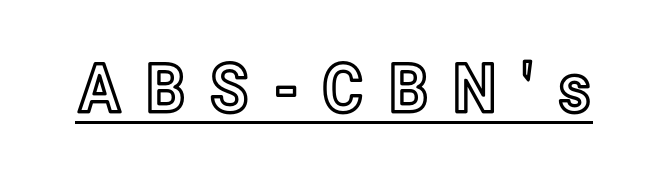
What decoration does the sample have? An underline. The letters advance in unequal steps, a hallmark of proportional type. Is the letter spacing exaggerated? Yes — the characters are pushed far apart. Posture: vertical.
